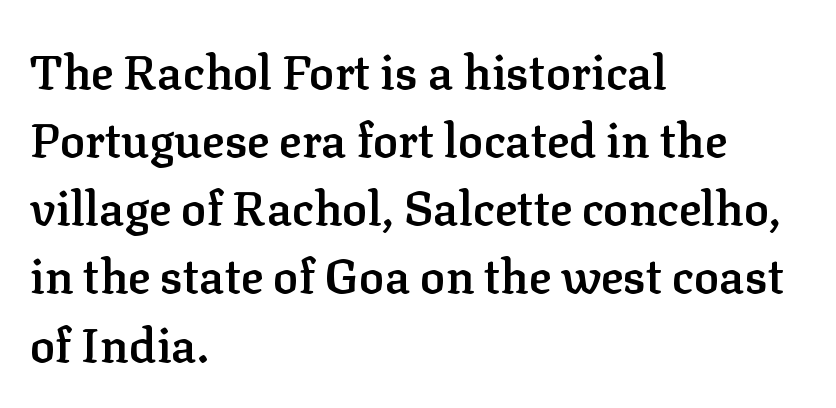
{"serif": "yes", "italic": "no", "bold": "semi", "weight": "semibold", "width": "normal", "stroke_contrast": "low", "x_height": "medium", "monospaced": "no", "underline": "no", "align": "left", "line_spacing": "normal", "line_spacing_ratio": 1.45, "letter_spacing": "normal", "letter_spacing_em": 0.0, "glyph_px": 47}
